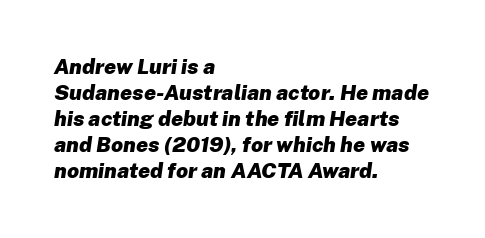
The image shows 21 px bold type, italic (leaning right); set left-aligned, line spacing 1.24x, normal letter spacing, not underlined.
